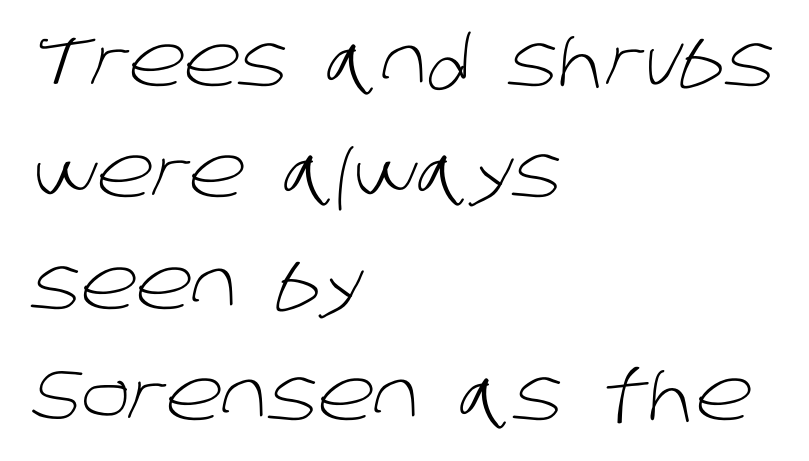
This rendering features lettering with no underline. Serifs: no, the terminals of the letterforms are clean. This reads as an unemphasized weight, regular at the heaviest. This block has exactly the height ordinary leading produces. You could not count columns in this text — the font is proportionally spaced.
